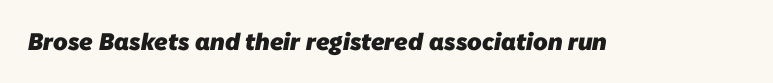
Q: Is the text bold? A: Yes.
Q: Is the text underlined? A: No.
Q: Is the spacing between letters normal or unusually wide? A: Normal.
